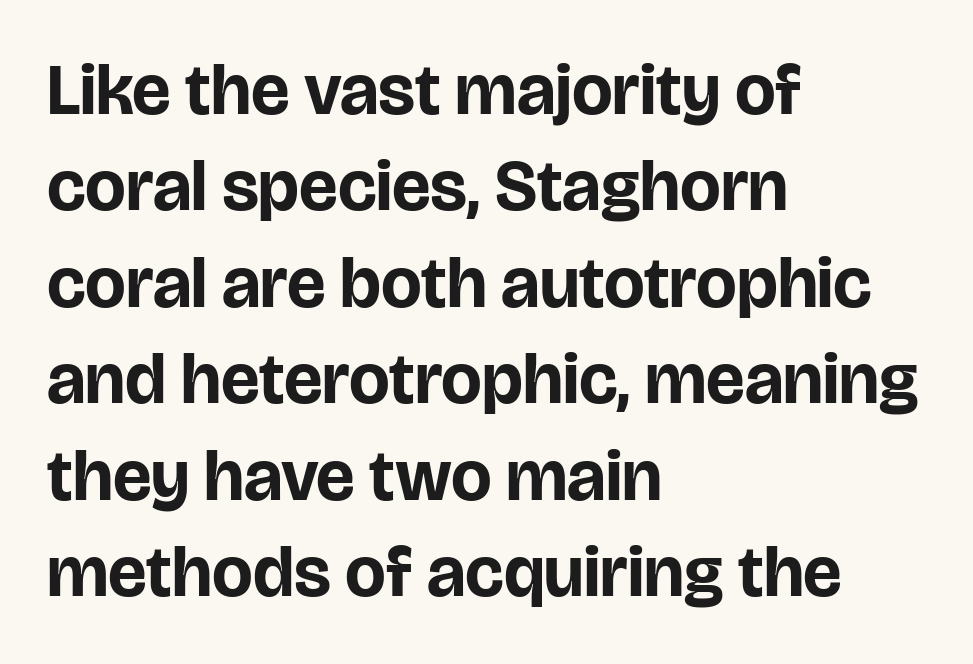
A classic flush-left, rag-right setting is used for this passage. Emphasis by weight is at full strength: bold. Quick note: not italic, upright. This sample uses plain, unmodified letter spacing.
